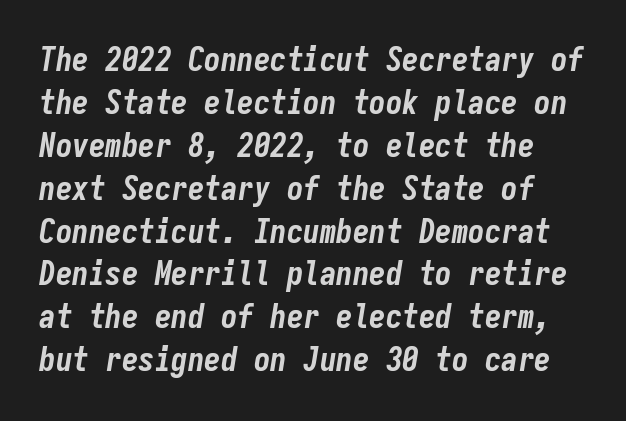
The image shows 33 px bold, condensed type, italic (leaning right), monospaced; set normal line spacing (1.3x), normal letter spacing, not underlined; low stroke contrast and a medium x-height.
